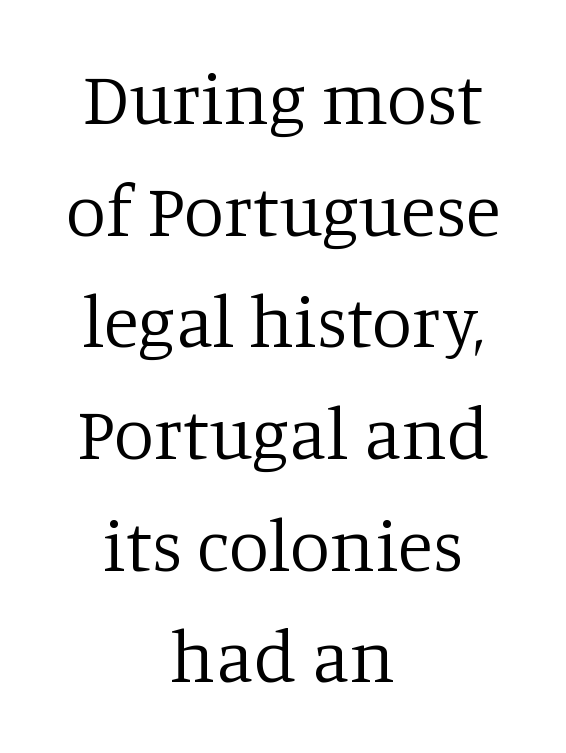
Leading matches the norm, producing a regular column. The specimen reads as upright at a glance. The typeface has the unassuming heft of standard copy or less. Here the glyphs are tracked normally, forming tight word shapes. The rendering uses natural spacing where letterforms have individual widths. Unmarked baselines from the first word to the last.
